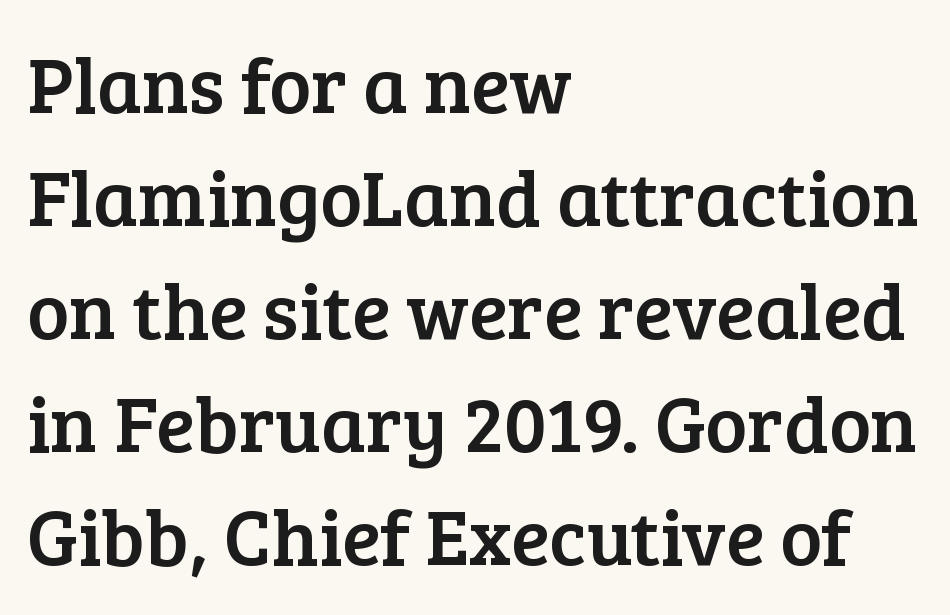
This rendering uses left alignment, leaving the right contour irregular. Glyph-to-glyph distance matches everyday printed text. Italic? Not at all — the glyphs are vertical. The rendering uses natural spacing where letterforms have individual widths. How would I describe the line gaps? Plain and ordinary. Serifs: yes, visible at the terminals of the letterforms.
